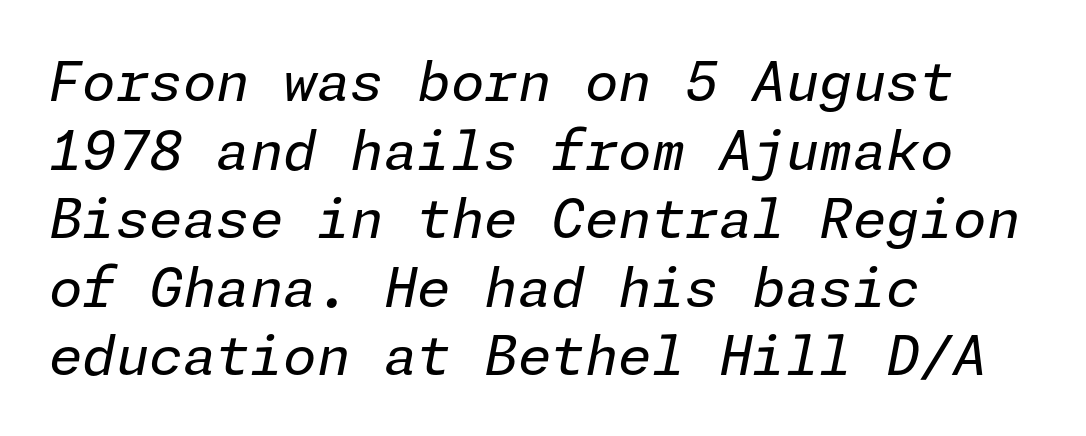
The lines sit at an ordinary, default distance from one another. If you drew a ruler down the left edge, every line would touch it. Glyph-to-glyph distance matches everyday printed text. Bare-footed words on every line.
